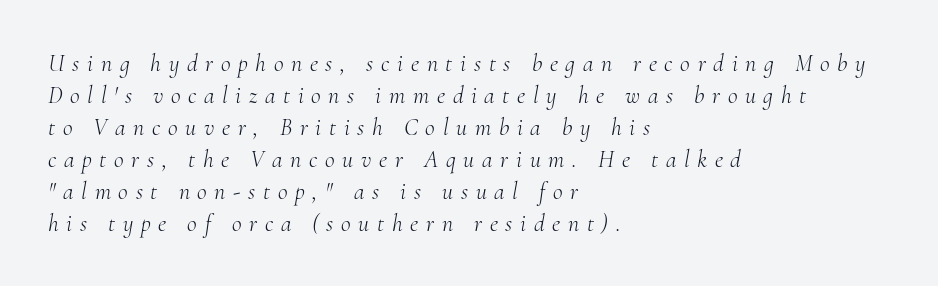
The image shows 24 px text type, italic (leaning right); set left-aligned, normal line spacing (1.33x), unusually wide letter spacing (+0.32 em), not underlined.
